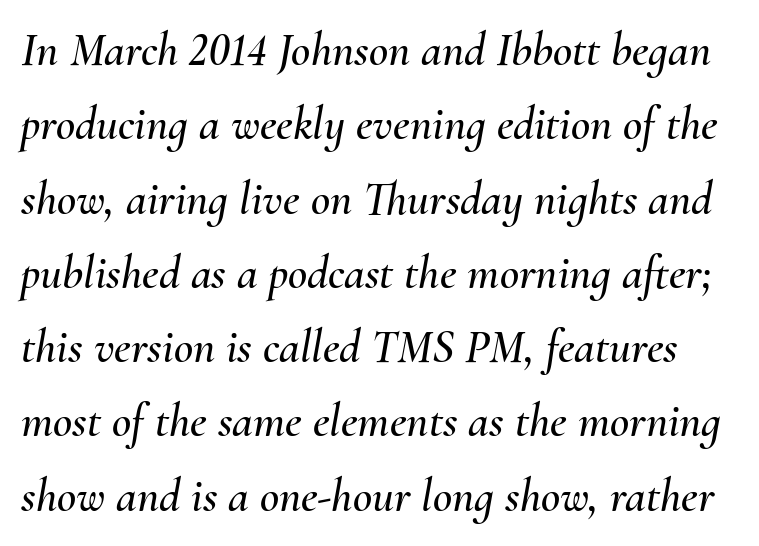
Emphasis-style slanted type is in use. The face used here is proportionally spaced, like ordinary book or web type. Descender tails drop into unmarked territory. Words appear dense and cohesive because spacing is normal. Leading matches the norm, producing a regular column.
